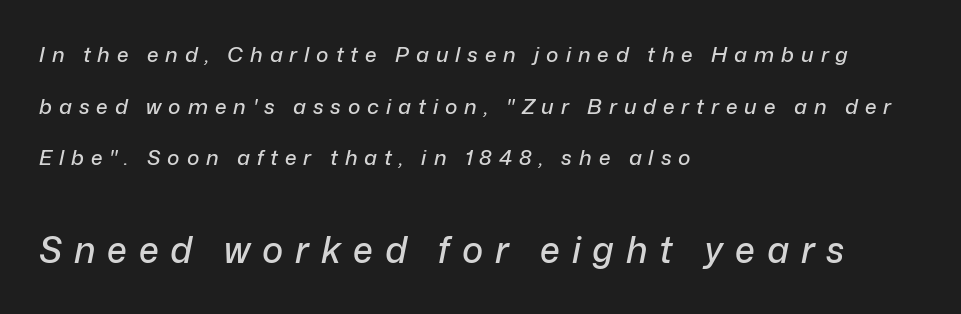
The image shows 36 px text type, italic (leaning right); set left-aligned, loose line spacing (2.46x), unusually wide letter spacing (+0.33 em), not underlined; the second (bottom) block is 1.71x larger; low stroke contrast and a medium x-height.
